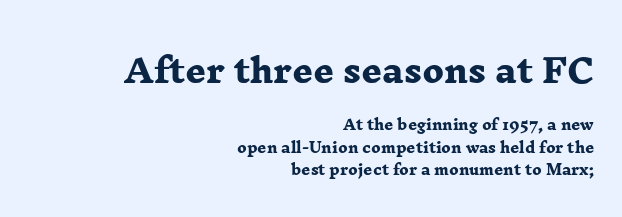
Q: Is the text bold? A: Yes.
Q: Is the typeface a serif or a sans-serif typeface? A: Serif.
Q: Is the text underlined? A: No.
Q: How is the paragraph aligned? A: Right-aligned.
Q: Is the spacing between letters normal or unusually wide? A: Normal.
Q: Is the spacing between lines tight, normal or loose? A: Normal.
Q: Which block of text is set in a larger size, the first (top) or the second (bottom)? A: The first (top) one.
Q: Width (condensed, normal, or wide)? A: Wide.
Q: Stroke contrast? A: Low.
Q: x-height? A: Medium.
Q: Monospaced? A: No.
